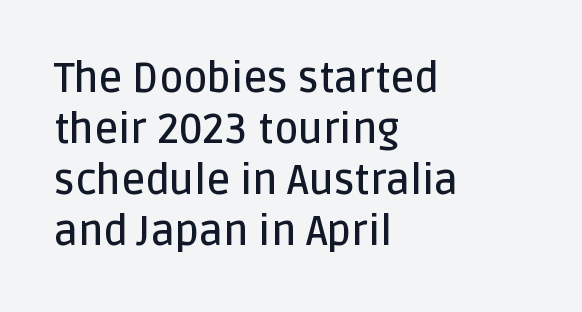
{"serif": "no", "italic": "no", "bold": "semi", "weight": "semibold", "width": "normal", "stroke_contrast": "low", "x_height": "large", "monospaced": "no", "underline": "no", "align": "left", "line_spacing_ratio": 1.24, "letter_spacing": "normal", "letter_spacing_em": 0.0, "glyph_px": 41}
